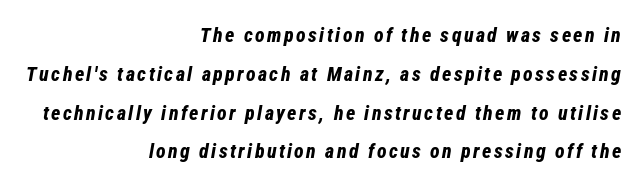
Q: Is the text bold? A: Yes.
Q: Is the text italic (slanted)? A: Yes, it leans right by about 12 degrees.
Q: Is the text underlined? A: No.
Q: How is the paragraph aligned? A: Right-aligned.
Q: Is the spacing between lines tight, normal or loose? A: Loose.
